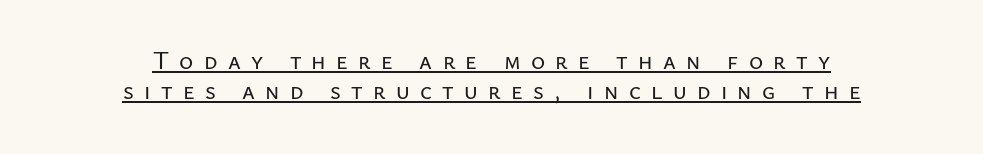
The image shows 24 px text type, upright; set centered, normal line spacing (1.27x), unusually wide letter spacing (+0.43 em), underlined.
